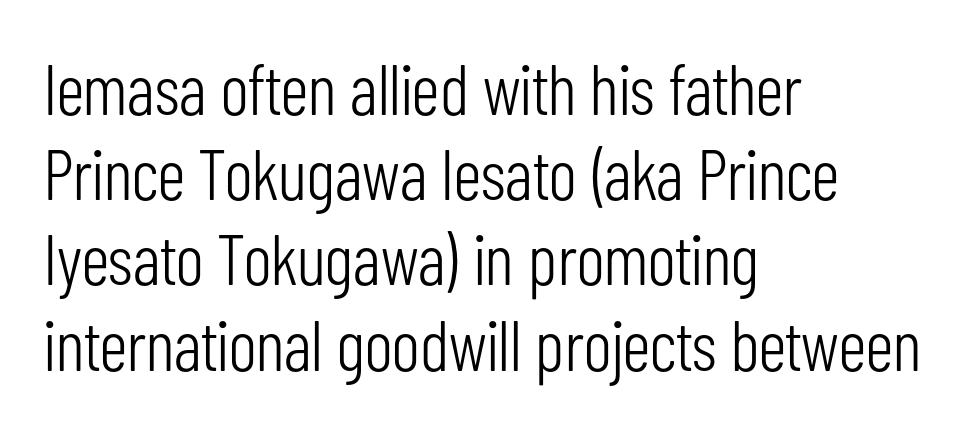
Q: Is the text bold? A: No.
Q: Is the text italic (slanted)? A: No, it is upright.
Q: Is the typeface a serif or a sans-serif typeface? A: Sans-serif.
Q: Is the text underlined? A: No.
Q: How is the paragraph aligned? A: Left-aligned.
Q: Is the spacing between letters normal or unusually wide? A: Normal.
Q: Width (condensed, normal, or wide)? A: Condensed.
Q: Stroke contrast? A: Low.
Q: x-height? A: Medium.
Q: Monospaced? A: No.
